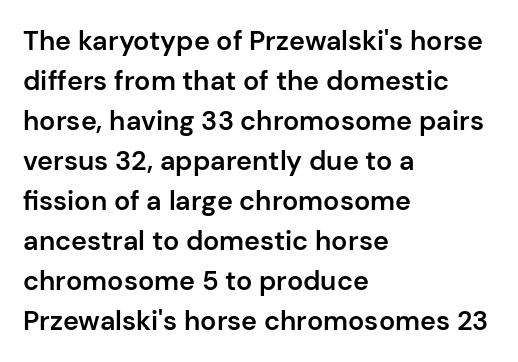
Q: Is the text bold? A: Semi-bold.
Q: Is the text italic (slanted)? A: No, it is upright.
Q: Is the text underlined? A: No.
Q: How is the paragraph aligned? A: Left-aligned.
Q: Is the spacing between letters normal or unusually wide? A: Normal.
Q: Is the spacing between lines tight, normal or loose? A: Normal.
